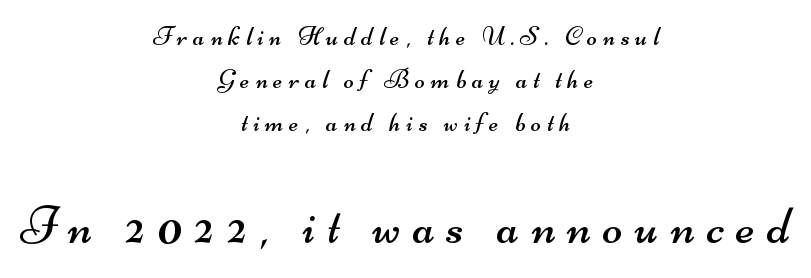
{"serif": "no", "bold": "no", "weight": "regular", "width": "wide", "stroke_contrast": "medium", "x_height": "small", "monospaced": "no", "underline": "no", "align": "center", "line_spacing": "normal", "line_spacing_ratio": 1.6, "letter_spacing": "wide", "letter_spacing_em": 0.22, "larger_block": "second", "size_ratio": 2.0, "glyph_px": 54}
